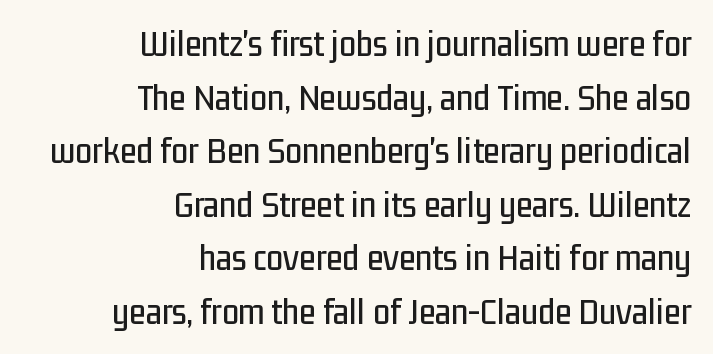
The rendering keeps characters at their native spacing. Horizontal bands of white between lines are of average thickness. The face used here is proportionally spaced, like ordinary book or web type. One-word summary of the alignment: right. The type family on display is of the sans-serif kind. Plain, unruled lines of type.
